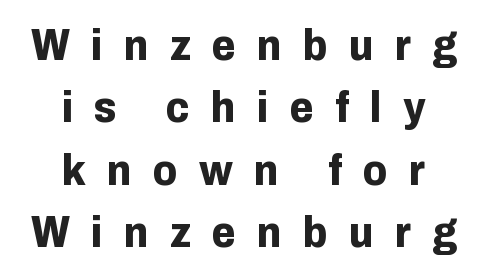
The image shows 44 px bold sans-serif type, upright; set centered, normal line spacing (1.42x), unusually wide letter spacing (+0.48 em), not underlined; low stroke contrast and a medium x-height.
